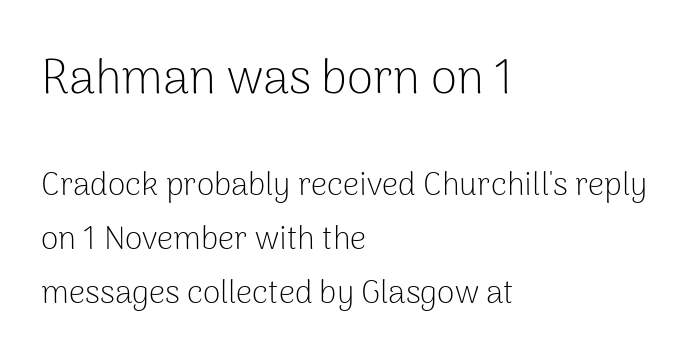
Think of a printed novel: that variable character pitch is what you see here. A classic flush-left, rag-right setting is used for this passage. This is not heavy type; no bold has been used. Posture: straight, roman, zero tilt. The characters display no serif detailing; their extremities are plain.
